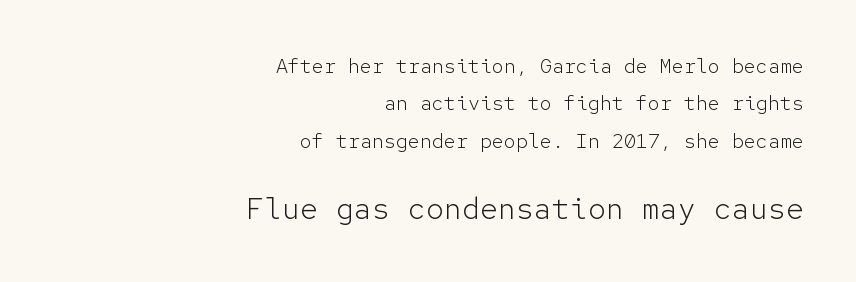
Caption: multi-line text, flush right, ragged left. The string is rendered with underlining switched off. Scale increases going downward across the two blocks. Serifs: no, the terminals of the letterforms are clean. These lines are rendered in a fixed-pitch font. Style check: upright.
